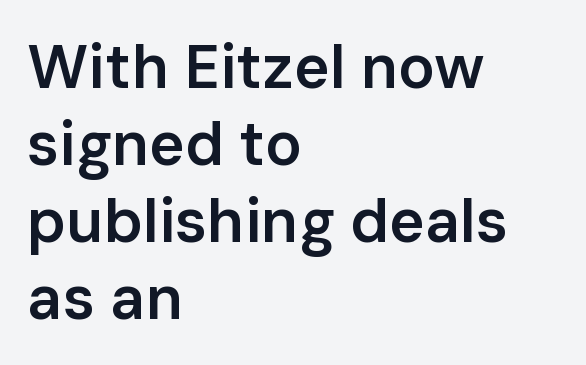
On the weight axis this lands at semibold, roughly 600. The passage shown is typed in a proportional face where columns would drift. The leading is moderate, giving the passage an even texture. The face used here is a sans, in the tradition of grotesques and geometrics. Compared with a centered layout, this one pins lines to the left instead.
